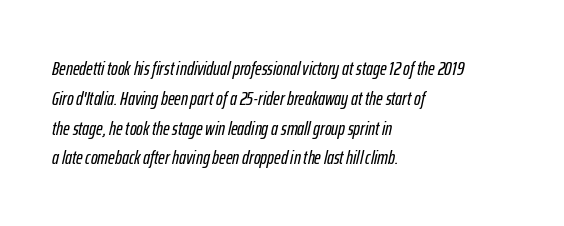
Q: Is the text italic (slanted)? A: Yes, it leans right by about 12 degrees.
Q: Is the text underlined? A: No.
Q: How is the paragraph aligned? A: Left-aligned.
Q: Is the spacing between letters normal or unusually wide? A: Normal.
Q: Is the spacing between lines tight, normal or loose? A: Normal.
